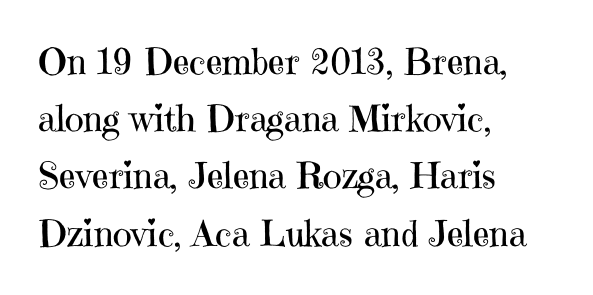
The image shows 36 px regular-weight serif type, upright; set left-aligned, normal line spacing (1.59x), normal letter spacing, not underlined; high stroke contrast and a medium x-height.
